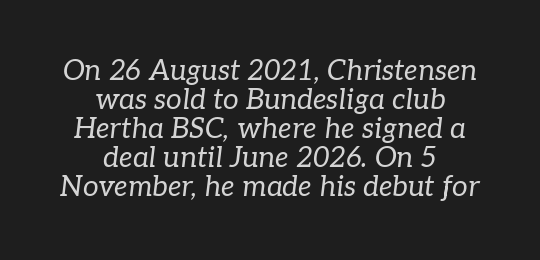
If you measured baseline to baseline, you'd find a short distance. The words here are not underlined. The line texture is even and compact thanks to regular tracking. The glyphs look as if they've been sheared to an angle. Proportional: the letters do not fall into vertical columns.
